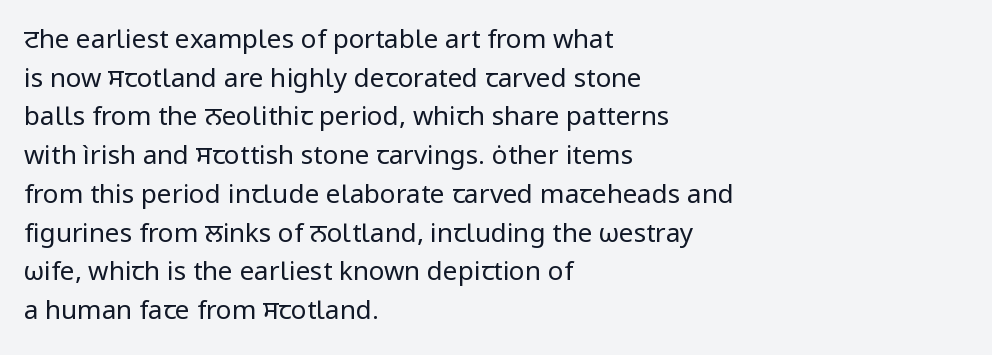
The image shows 26 px text type, upright; set left-aligned, normal line spacing (1.49x), normal letter spacing, not underlined.
